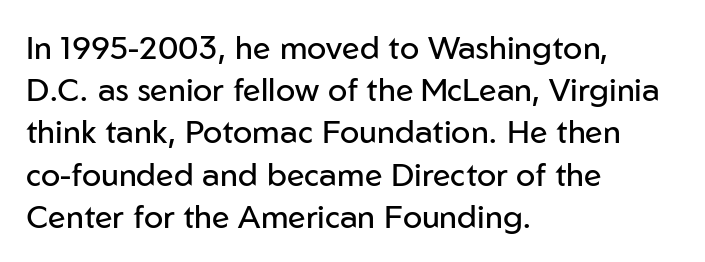
Looks like regular typesetting: each glyph gets only the width it needs. The compositor pushed each line to the left boundary. Nope, no serifs anywhere on these letters. This rendering features lettering with no underline.
